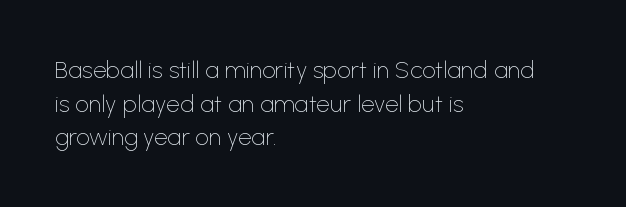
Q: Is the text bold? A: No.
Q: Is the text italic (slanted)? A: No, it is upright.
Q: Is the text underlined? A: No.
Q: How is the paragraph aligned? A: Left-aligned.
Q: Is the spacing between letters normal or unusually wide? A: Normal.
Q: Is the spacing between lines tight, normal or loose? A: Normal.
